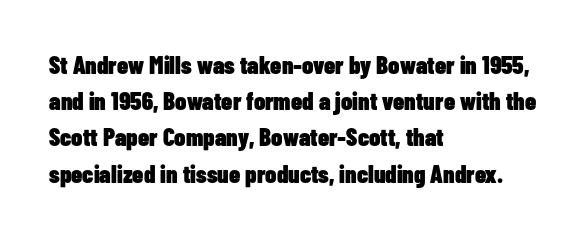
Q: Is the text bold? A: Yes.
Q: Is the text italic (slanted)? A: No, it is upright.
Q: Is the text underlined? A: No.
Q: How is the paragraph aligned? A: Left-aligned.
Q: Is the spacing between letters normal or unusually wide? A: Normal.
Q: Is the spacing between lines tight, normal or loose? A: Normal.
